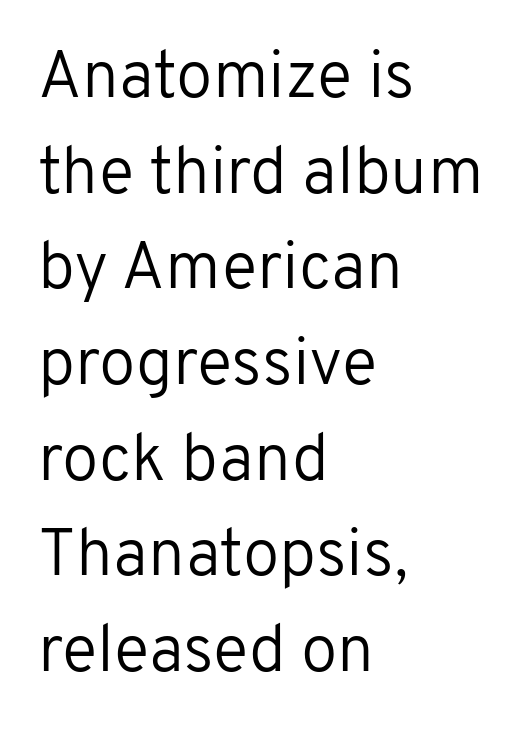
{"serif": "no", "italic": "no", "bold": "no", "weight": "regular", "width": "normal", "stroke_contrast": "low", "x_height": "medium", "monospaced": "no", "underline": "no", "align": "left", "line_spacing": "normal", "line_spacing_ratio": 1.45, "letter_spacing": "normal", "letter_spacing_em": 0.0, "glyph_px": 66}
